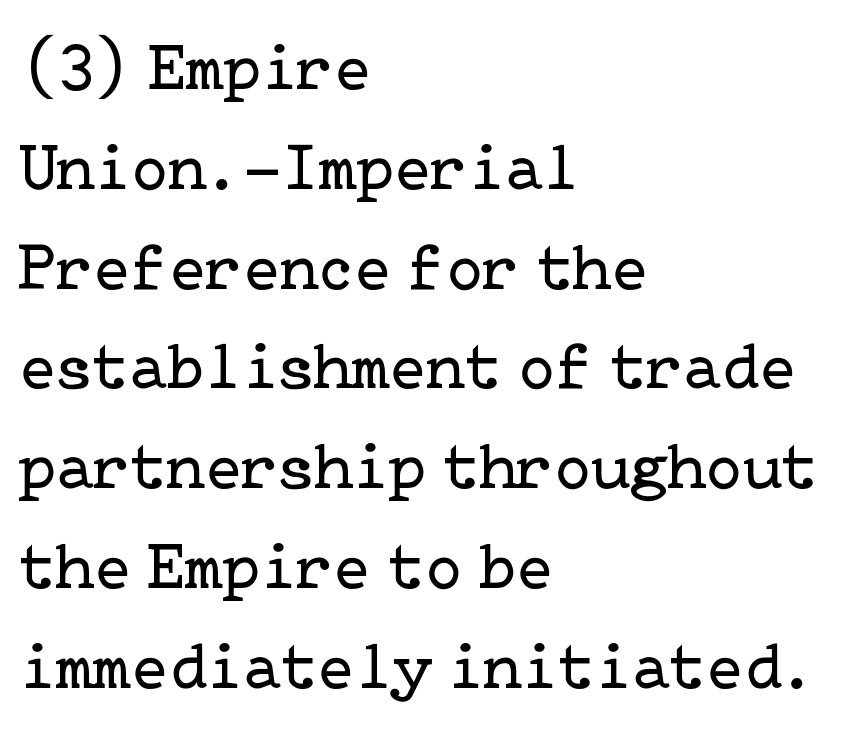
The image shows 67 px regular-weight serif type, upright; set left-aligned, normal line spacing (1.49x), normal letter spacing, not underlined; low stroke contrast and a medium x-height.
